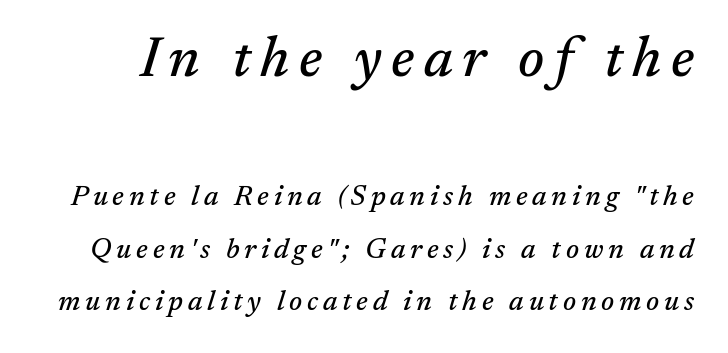
Q: Is the text italic (slanted)? A: Yes, it leans right by about 17 degrees.
Q: Is the typeface a serif or a sans-serif typeface? A: Serif.
Q: Is the text underlined? A: No.
Q: Which block of text is set in a larger size, the first (top) or the second (bottom)? A: The first (top) one.
Q: Width (condensed, normal, or wide)? A: Normal.
Q: Stroke contrast? A: Medium.
Q: x-height? A: Medium.
Q: Monospaced? A: No.
